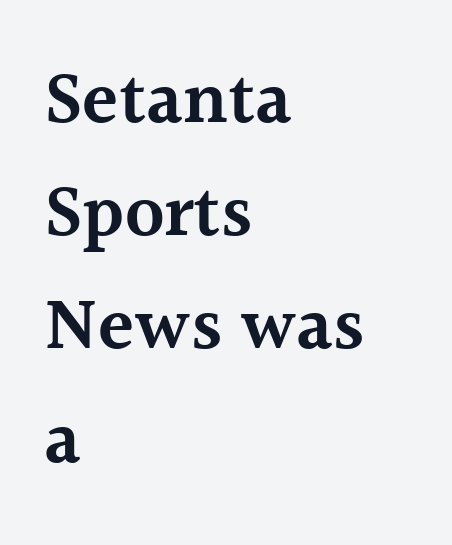
Q: Is the text bold? A: Semi-bold.
Q: Is the text italic (slanted)? A: No, it is upright.
Q: Is the typeface a serif or a sans-serif typeface? A: Serif.
Q: Is the text underlined? A: No.
Q: How is the paragraph aligned? A: Left-aligned.
Q: Is the spacing between letters normal or unusually wide? A: Normal.
Q: Is the spacing between lines tight, normal or loose? A: Normal.
Q: Width (condensed, normal, or wide)? A: Normal.
Q: x-height? A: Medium.
Q: Monospaced? A: No.
